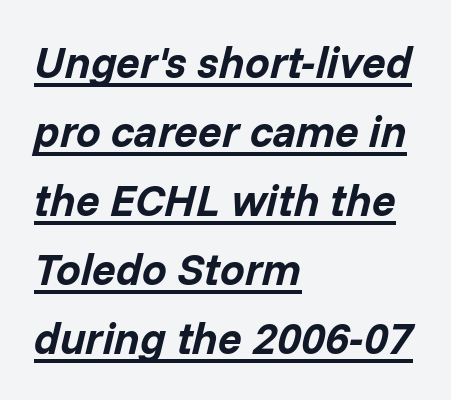
Q: Is the text bold? A: Yes.
Q: Is the text italic (slanted)? A: Yes, it leans right by about 14 degrees.
Q: Is the text underlined? A: Yes.
Q: How is the paragraph aligned? A: Left-aligned.
Q: Is the spacing between letters normal or unusually wide? A: Normal.
Q: Is the spacing between lines tight, normal or loose? A: Normal.
Q: Width (condensed, normal, or wide)? A: Normal.
Q: Stroke contrast? A: Low.
Q: x-height? A: Medium.
Q: Monospaced? A: No.
